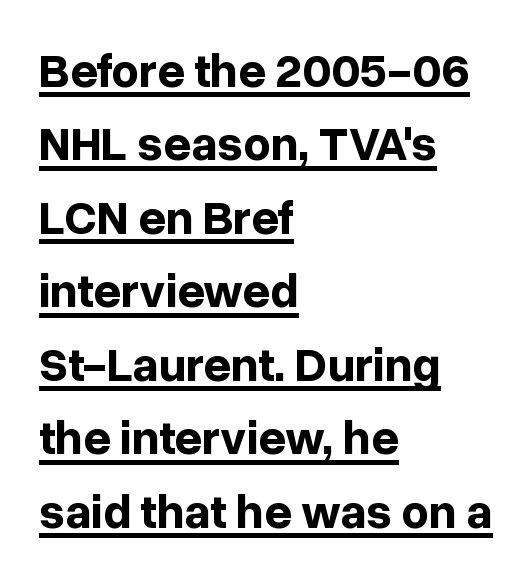
{"serif": "no", "italic": "no", "bold": "yes", "weight": "bold", "width": "normal", "stroke_contrast": "low", "x_height": "medium", "monospaced": "no", "underline": "yes", "align": "left", "line_spacing": "normal", "line_spacing_ratio": 1.53, "letter_spacing": "normal", "letter_spacing_em": 0.0, "glyph_px": 48}
